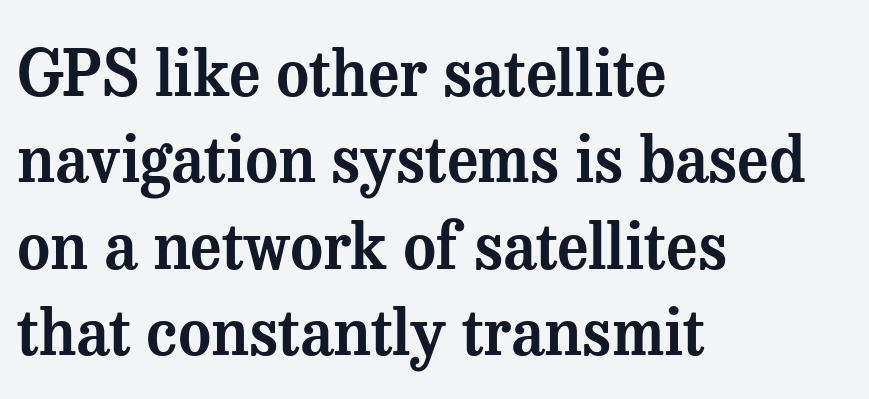
The image shows 63 px serif type, upright; set left-aligned, normal line spacing (1.37x), normal letter spacing, not underlined; medium stroke contrast and a medium x-height.
